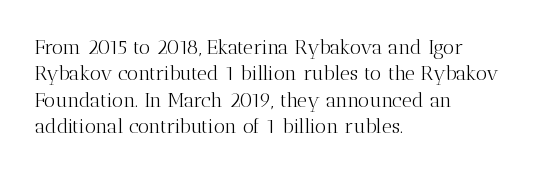
Q: Is the text bold? A: No.
Q: Is the text italic (slanted)? A: No, it is upright.
Q: Is the text underlined? A: No.
Q: How is the paragraph aligned? A: Left-aligned.
Q: Is the spacing between letters normal or unusually wide? A: Normal.
Q: Is the spacing between lines tight, normal or loose? A: Normal.
